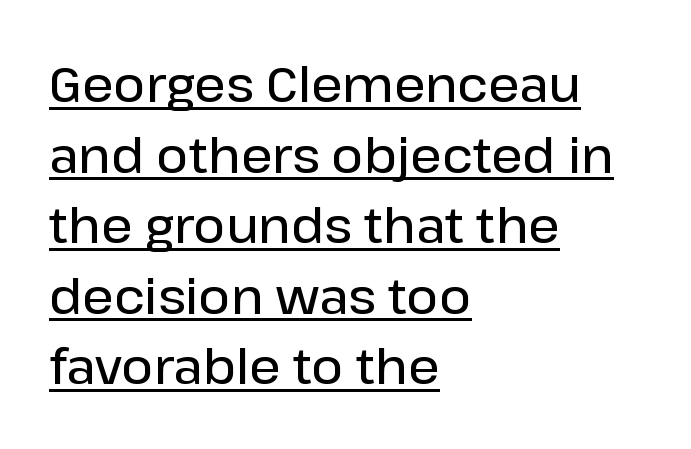
{"serif": "no", "italic": "no", "bold": "semi", "weight": "semibold", "width": "normal", "stroke_contrast": "low", "x_height": "medium", "monospaced": "no", "underline": "yes", "align": "left", "line_spacing": "normal", "line_spacing_ratio": 1.44, "letter_spacing": "normal", "letter_spacing_em": 0.0, "glyph_px": 49}
